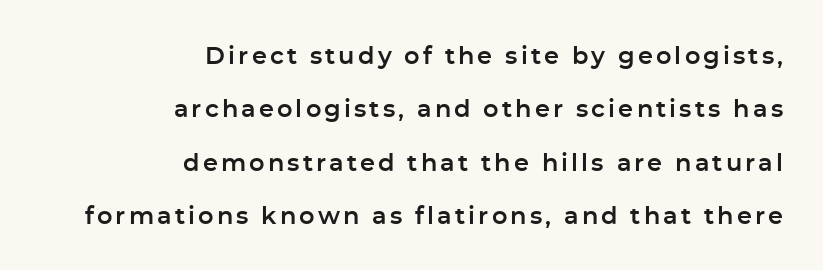
The image shows 24 px text type, upright; set right-aligned, loose line spacing (2.22x), not underlined.
